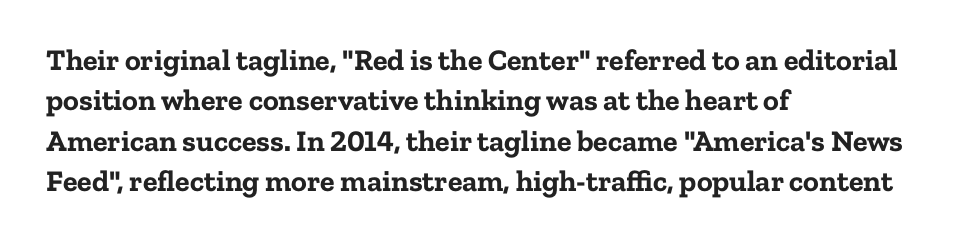
The image shows 30 px bold serif type, upright; set left-aligned, normal line spacing (1.35x), normal letter spacing, not underlined; low stroke contrast and a medium x-height.
